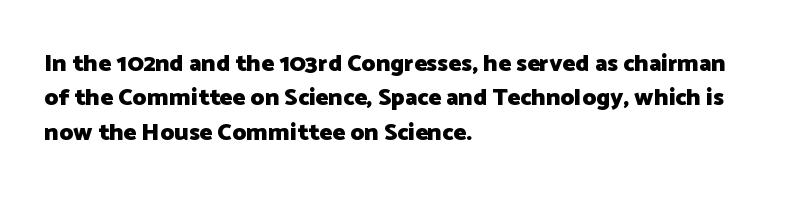
Q: Is the text bold? A: Yes.
Q: Is the text italic (slanted)? A: No, it is upright.
Q: Is the text underlined? A: No.
Q: How is the paragraph aligned? A: Left-aligned.
Q: Is the spacing between letters normal or unusually wide? A: Normal.
Q: Is the spacing between lines tight, normal or loose? A: Normal.
